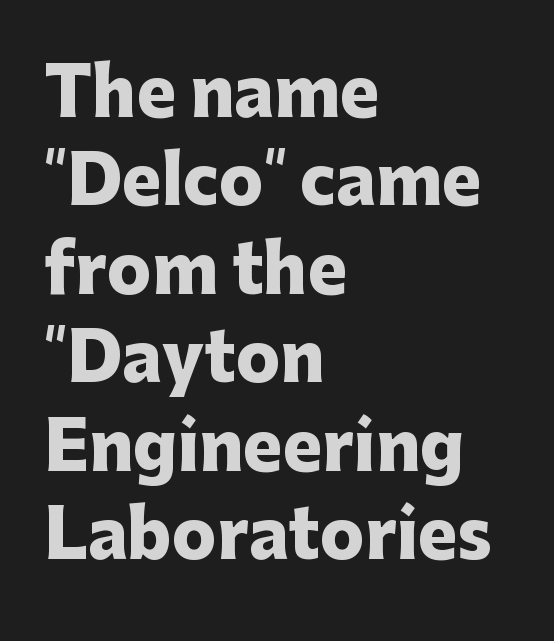
The image shows 66 px heavy sans-serif type, upright; set left-aligned, normal line spacing (1.34x), normal letter spacing, not underlined; low stroke contrast and a medium x-height.
